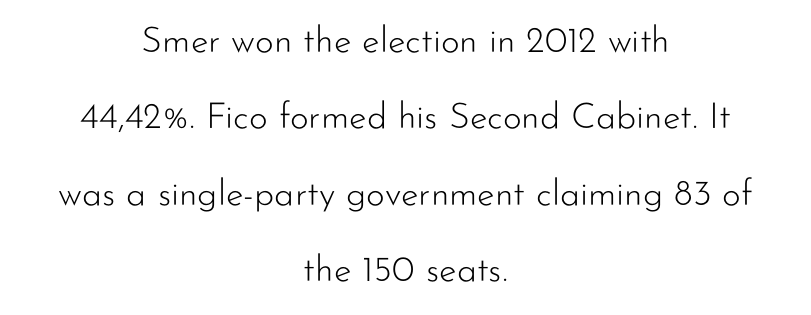
Decoration check: the copy has no underline. Unlike a traditional serif, this face leaves its strokes unadorned. Leading: increased. Varying glyph widths throughout — classic text-font behaviour. Each stroke keeps to a modest, everyday thickness or less. In terms of letterspacing, this is plain default setting.
